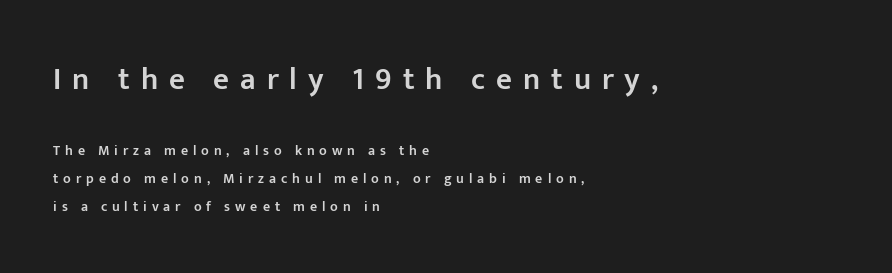
Q: Is the text bold? A: Semi-bold.
Q: Is the text italic (slanted)? A: No, it is upright.
Q: Is the typeface a serif or a sans-serif typeface? A: Sans-serif.
Q: Is the text underlined? A: No.
Q: How is the paragraph aligned? A: Left-aligned.
Q: Is the spacing between letters normal or unusually wide? A: Unusually wide.
Q: Is the spacing between lines tight, normal or loose? A: Loose.
Q: Which block of text is set in a larger size, the first (top) or the second (bottom)? A: The first (top) one.
Q: Width (condensed, normal, or wide)? A: Normal.
Q: Stroke contrast? A: Low.
Q: x-height? A: Medium.
Q: Monospaced? A: No.
